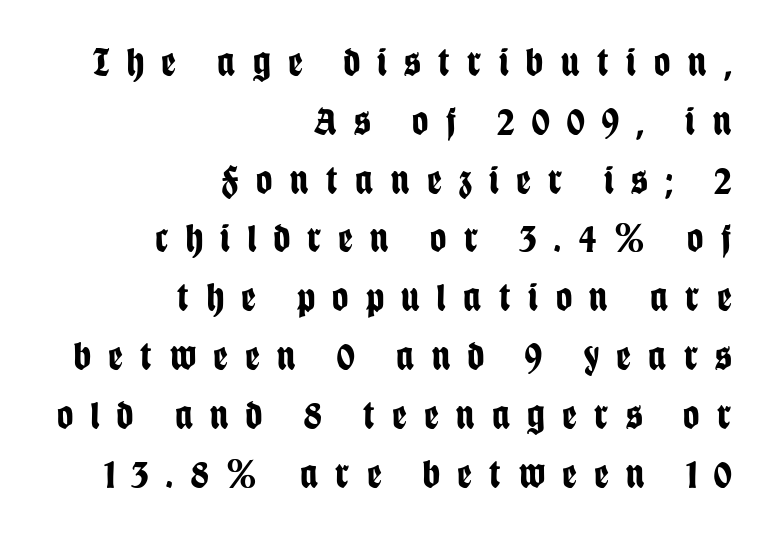
Q: Is the text bold? A: Yes.
Q: Is the text italic (slanted)? A: No, it is upright.
Q: Is the typeface a serif or a sans-serif typeface? A: Sans-serif.
Q: Is the text underlined? A: No.
Q: How is the paragraph aligned? A: Right-aligned.
Q: Is the spacing between letters normal or unusually wide? A: Unusually wide.
Q: Is the spacing between lines tight, normal or loose? A: Normal.
Q: Width (condensed, normal, or wide)? A: Condensed.
Q: Stroke contrast? A: Low.
Q: x-height? A: Large.
Q: Monospaced? A: No.
